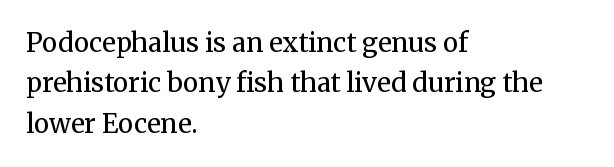
The image shows 26 px text type, upright; set left-aligned, normal line spacing (1.55x), normal letter spacing, not underlined.
